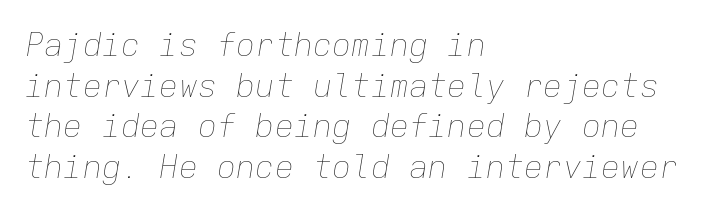
Caption: standard tracking, unaltered. The lines in this sample share a left origin and differ only in where they stop. Each new line begins a customary step beneath the previous one. Each stroke keeps to a modest, everyday thickness or less. It's the slanting kind of type. Note the uniform advance width — an 'i' takes as much space as an 'm'.
